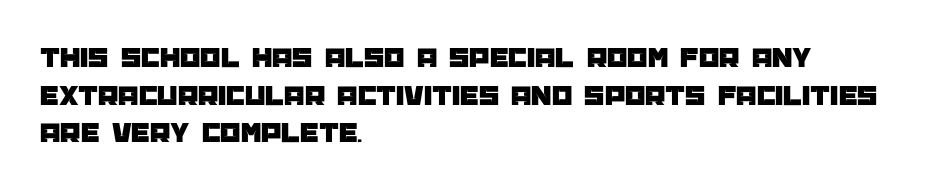
{"serif": "no", "italic": "no", "width": "normal", "stroke_contrast": "low", "x_height": "large", "monospaced": "no", "underline": "no", "align": "left", "line_spacing": "normal", "line_spacing_ratio": 1.3, "letter_spacing": "normal", "letter_spacing_em": 0.0, "glyph_px": 29}
